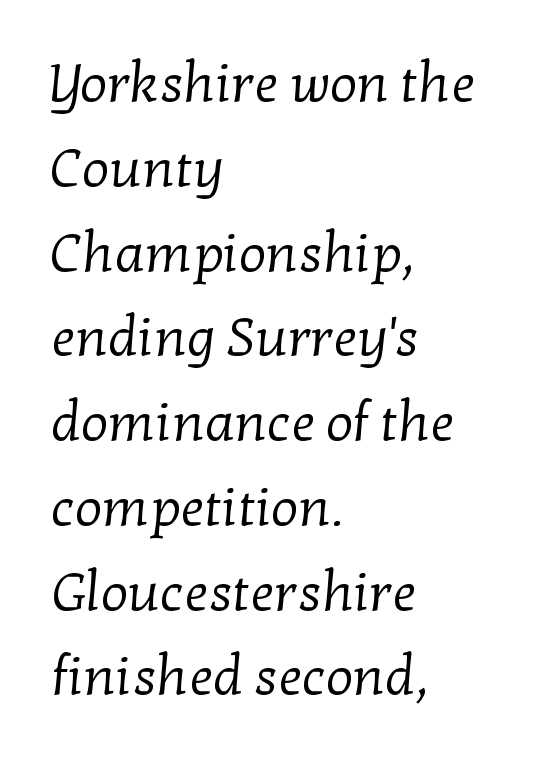
The image shows 54 px regular-weight serif type; set left-aligned, normal line spacing (1.57x), normal letter spacing, not underlined; low stroke contrast and a medium x-height.
